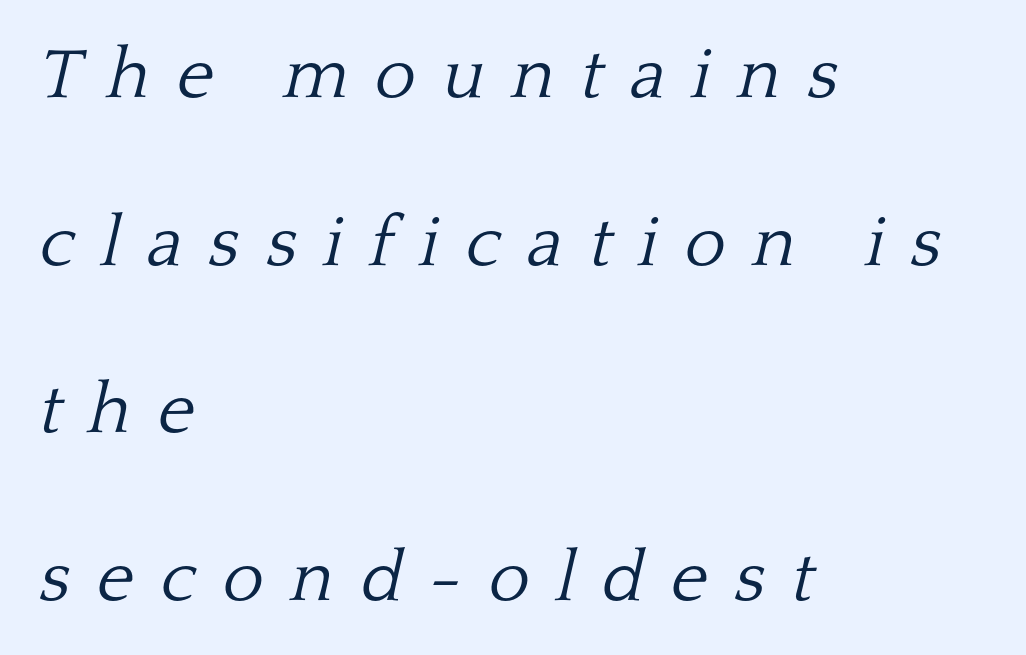
You could not count columns in this text — the font is proportionally spaced. Letters have the restrained weight of plain body copy at most. Where is the straight margin? On the left. This block would shrink considerably if given ordinary leading; it's expanded now. Honestly, the letter spacing is so wide it's the main thing you notice.
